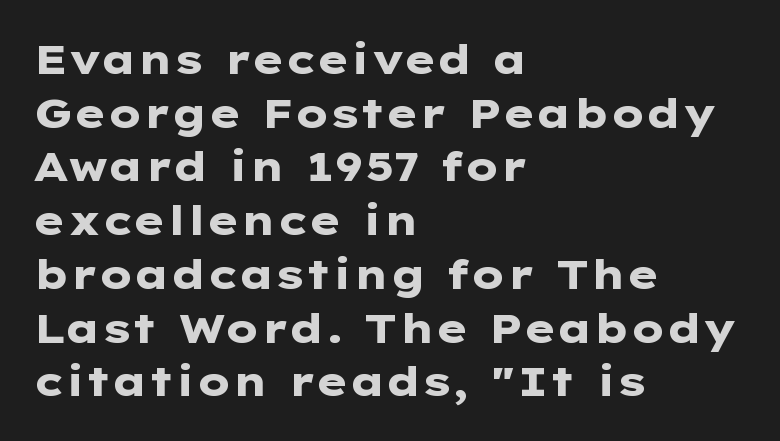
{"serif": "no", "italic": "no", "bold": "yes", "weight": "heavy", "width": "wide", "stroke_contrast": "low", "x_height": "medium", "monospaced": "no", "underline": "no", "align": "left", "line_spacing": "normal", "line_spacing_ratio": 1.31, "letter_spacing": "normal", "letter_spacing_em": 0.0, "glyph_px": 41}
